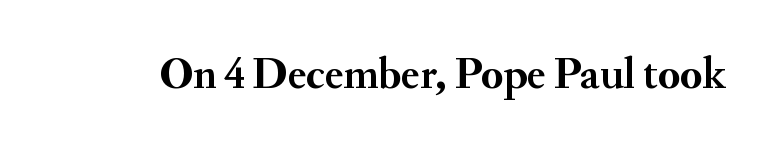
Q: Is the text bold? A: Yes.
Q: Is the text italic (slanted)? A: No, it is upright.
Q: Is the typeface a serif or a sans-serif typeface? A: Serif.
Q: Is the text underlined? A: No.
Q: Is the spacing between letters normal or unusually wide? A: Normal.
Q: Width (condensed, normal, or wide)? A: Normal.
Q: Stroke contrast? A: Medium.
Q: x-height? A: Small.
Q: Monospaced? A: No.
